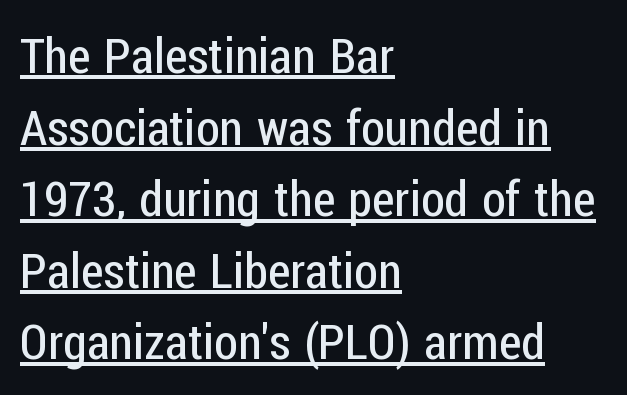
Q: Is the text bold? A: No.
Q: Is the text italic (slanted)? A: No, it is upright.
Q: Is the typeface a serif or a sans-serif typeface? A: Sans-serif.
Q: Is the text underlined? A: Yes.
Q: How is the paragraph aligned? A: Left-aligned.
Q: Is the spacing between letters normal or unusually wide? A: Normal.
Q: Is the spacing between lines tight, normal or loose? A: Normal.
Q: Width (condensed, normal, or wide)? A: Condensed.
Q: Stroke contrast? A: Low.
Q: x-height? A: Medium.
Q: Monospaced? A: No.
